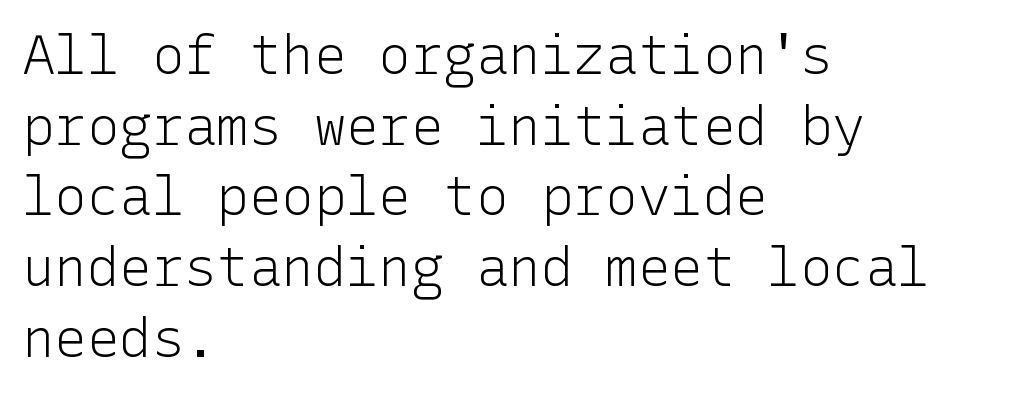
Leading matches the norm, producing a regular column. Stems here are at most as thick as an everyday book face. The specimen reads as upright at a glance. The paragraph has a hard left edge and a soft right edge. A typesetter would label this face a sans.
